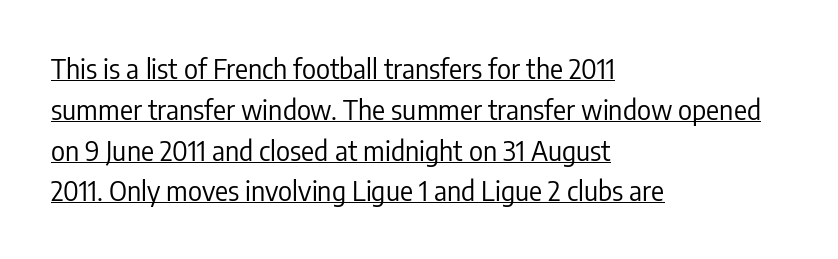
{"italic": "no", "bold": "no", "underline": "yes", "align": "left", "line_spacing": "normal", "line_spacing_ratio": 1.51, "letter_spacing": "normal", "letter_spacing_em": 0.0, "glyph_px": 27}
